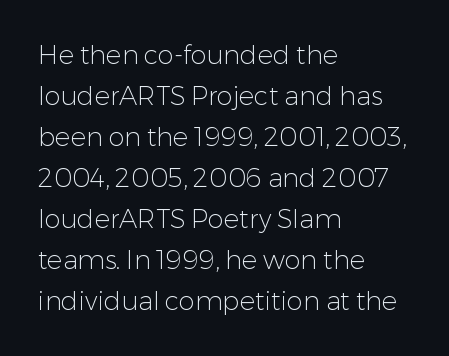
The words here are not underlined. Unbolded letterforms with no extra heft. Quick note: interline space is typical. These lines stack with their left ends in a neat column. Ordinary non-slanted type is in use. Here the glyphs are tracked normally, forming tight word shapes.
